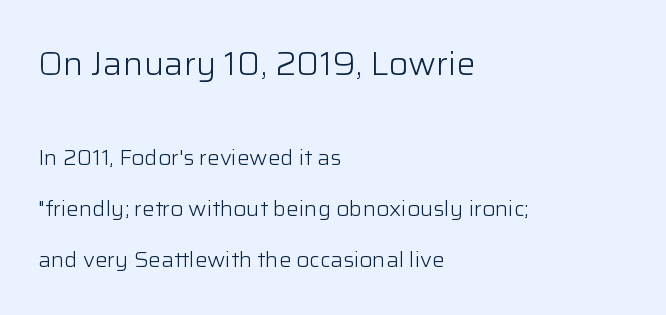
Q: Is the text bold? A: No.
Q: Is the text italic (slanted)? A: No, it is upright.
Q: Is the typeface a serif or a sans-serif typeface? A: Sans-serif.
Q: Is the text underlined? A: No.
Q: How is the paragraph aligned? A: Left-aligned.
Q: Is the spacing between letters normal or unusually wide? A: Normal.
Q: Is the spacing between lines tight, normal or loose? A: Loose.
Q: Which block of text is set in a larger size, the first (top) or the second (bottom)? A: The first (top) one.
Q: Width (condensed, normal, or wide)? A: Normal.
Q: Stroke contrast? A: Low.
Q: x-height? A: Medium.
Q: Monospaced? A: No.
